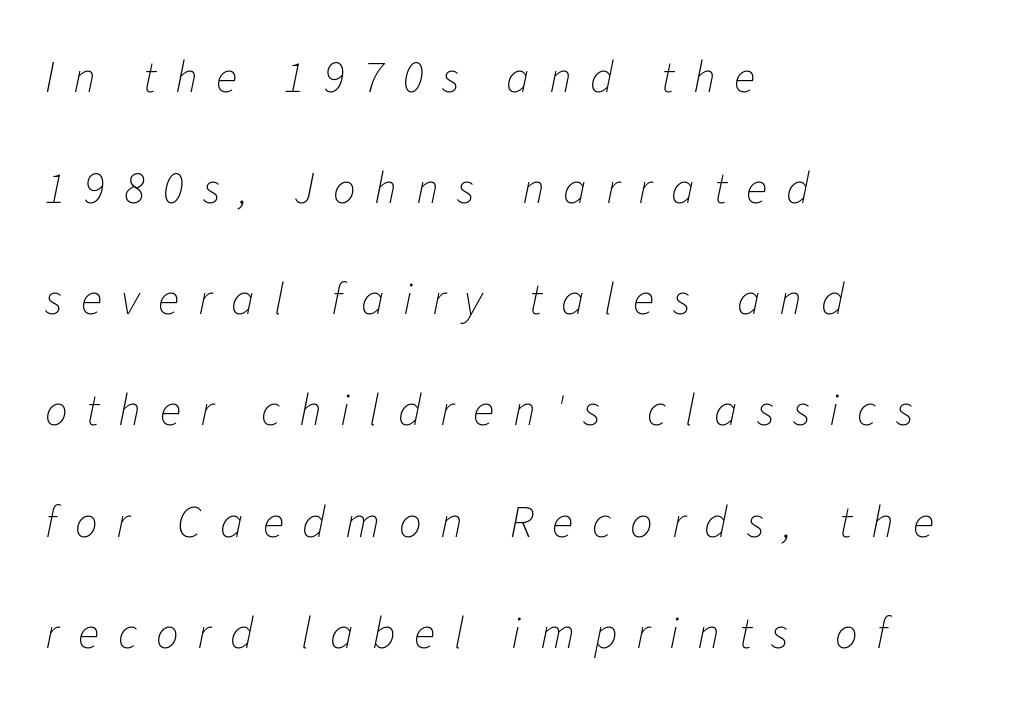
{"italic": "yes", "lean": "right", "slant_degrees": 11, "bold": "no", "weight": "thin", "width": "normal", "stroke_contrast": "low", "x_height": "medium", "monospaced": "no", "underline": "no", "align": "left", "line_spacing": "loose", "line_spacing_ratio": 2.47, "letter_spacing": "wide", "letter_spacing_em": 0.42, "glyph_px": 45}
